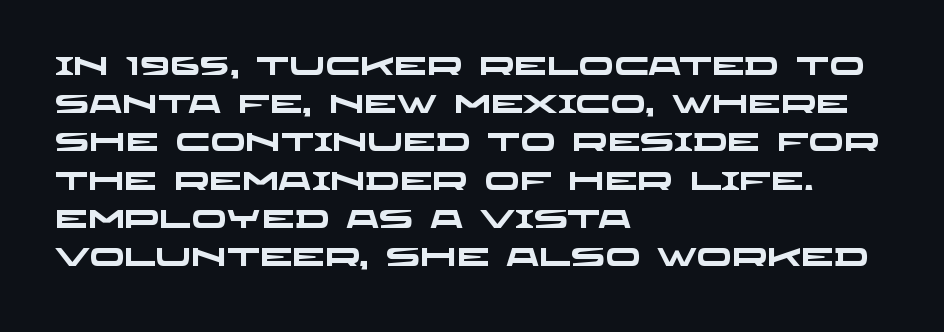
Leading: standard. The line texture is even and compact thanks to regular tracking. The passage is arranged the way most books set body copy — flush left. What weight is shown? A full bold with thick strokes. Clear beneath every line of the passage.
